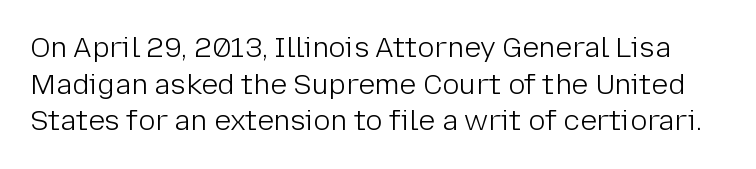
Plain, unruled lines of type. Does the lettering tilt? It doesn't — this is upright. Leading: standard. Each letter's strokes conclude bluntly, with no projecting serifs.
